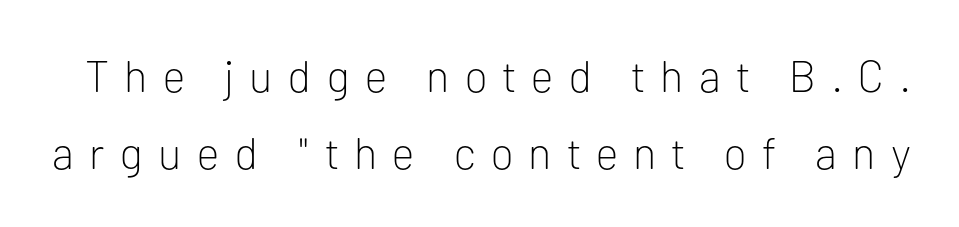
{"serif": "no", "italic": "no", "bold": "no", "weight": "light", "width": "normal", "stroke_contrast": "low", "x_height": "medium", "monospaced": "no", "underline": "no", "line_spacing_ratio": 1.76, "letter_spacing": "wide", "letter_spacing_em": 0.35, "glyph_px": 44}
